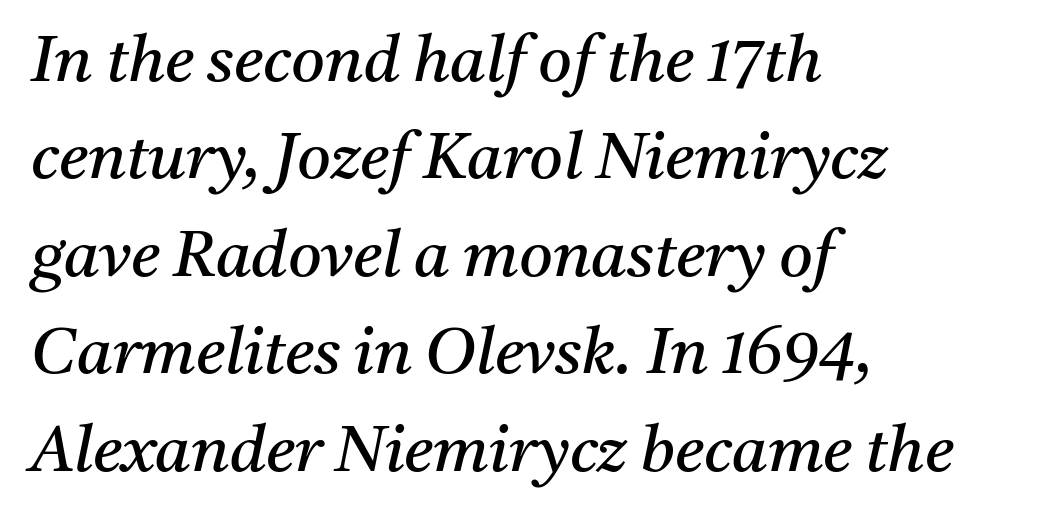
{"serif": "yes", "italic": "yes", "lean": "right", "slant_degrees": 11, "bold": "no", "weight": "regular", "width": "normal", "stroke_contrast": "medium", "x_height": "medium", "monospaced": "no", "underline": "no", "align": "left", "line_spacing": "normal", "line_spacing_ratio": 1.5, "letter_spacing": "normal", "letter_spacing_em": 0.0, "glyph_px": 65}
